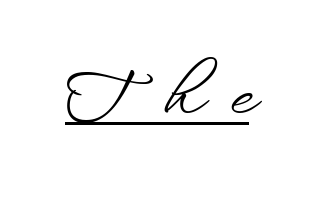
Q: Is the text italic (slanted)? A: Yes.
Q: Is the typeface a serif or a sans-serif typeface? A: Sans-serif.
Q: Is the text underlined? A: Yes.
Q: Is the spacing between letters normal or unusually wide? A: Unusually wide.
Q: Width (condensed, normal, or wide)? A: Wide.
Q: Stroke contrast? A: Low.
Q: x-height? A: Small.
Q: Monospaced? A: No.
